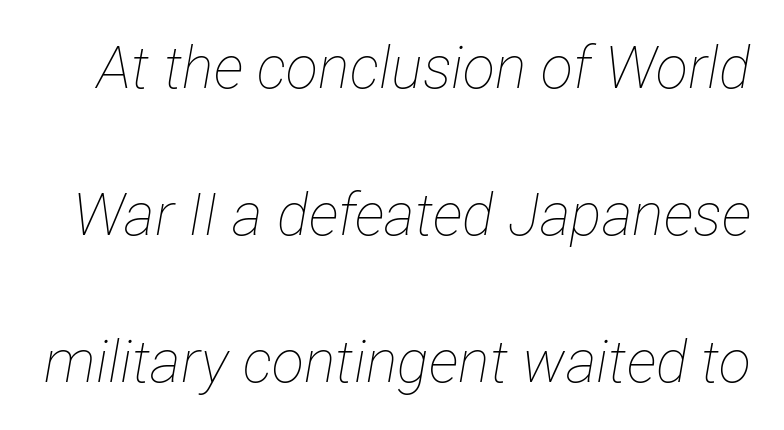
{"italic": "yes", "lean": "right", "slant_degrees": 12, "bold": "no", "weight": "thin", "width": "condensed", "stroke_contrast": "low", "x_height": "medium", "monospaced": "no", "underline": "no", "line_spacing": "loose", "line_spacing_ratio": 2.49, "letter_spacing": "normal", "letter_spacing_em": 0.0, "glyph_px": 59}
